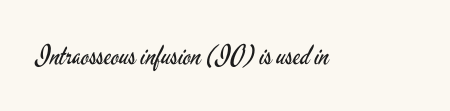
Has an underline been added? It has not. The type is set solid horizontally, with unmodified tracking. The characters are drawn with everyday or finer stroke widths.
